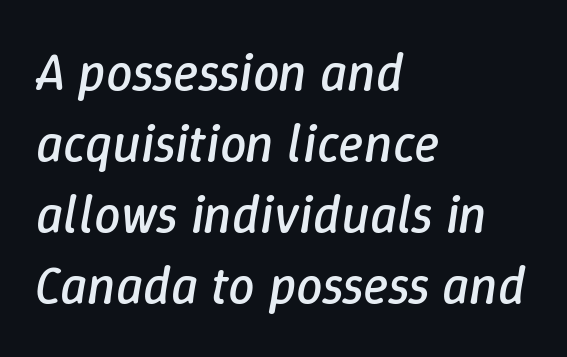
Q: Is the text bold? A: No.
Q: Is the text italic (slanted)? A: Yes, it leans right by about 9 degrees.
Q: Is the text underlined? A: No.
Q: How is the paragraph aligned? A: Left-aligned.
Q: Is the spacing between letters normal or unusually wide? A: Normal.
Q: Is the spacing between lines tight, normal or loose? A: Normal.
Q: Width (condensed, normal, or wide)? A: Normal.
Q: Stroke contrast? A: Low.
Q: x-height? A: Medium.
Q: Monospaced? A: No.
